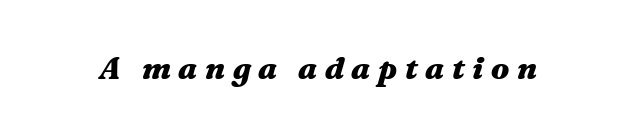
Between one letter and the next there's a generous, obvious gap. You could not count columns in this text — the font is proportionally spaced. Plain, unruled lines of type. The font is running at its bold setting. An italicized treatment has been applied to the whole sample.
